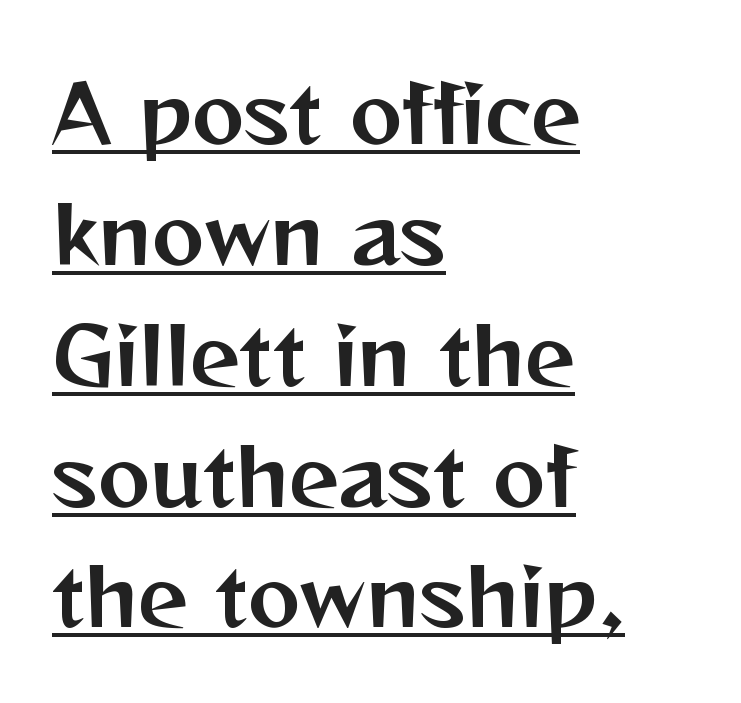
The image shows 79 px sans-serif type, upright; set left-aligned, normal line spacing (1.53x), normal letter spacing, underlined; medium stroke contrast and a medium x-height.
